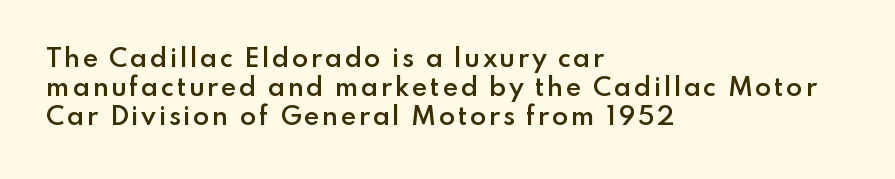
The zone under the glyphs is completely vacant. You can tell it's not italic because the verticals are truly vertical. Short and long lines alike share a common starting point at left. Weight check: semibold — heavier than regular, not quite bold.
